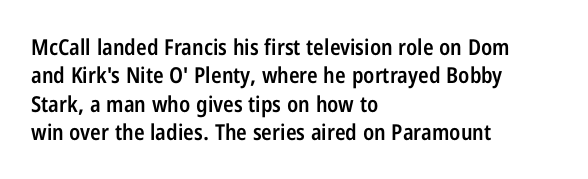
Tall strokes in this sample are plumb rather than angled. Caption: multi-line text, flush left, ragged right. Underline: absent. No extra tracking has been applied to these lines. The passage shown stacks its lines at a standard gap.
